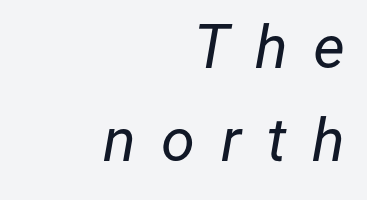
Q: Is the text bold? A: No.
Q: Is the text italic (slanted)? A: Yes, it leans right by about 12 degrees.
Q: Is the text underlined? A: No.
Q: How is the paragraph aligned? A: Right-aligned.
Q: Is the spacing between letters normal or unusually wide? A: Unusually wide.
Q: Is the spacing between lines tight, normal or loose? A: Normal.
Q: Width (condensed, normal, or wide)? A: Normal.
Q: Stroke contrast? A: Low.
Q: x-height? A: Medium.
Q: Monospaced? A: No.
